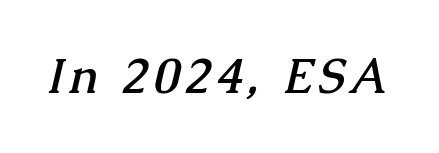
The image shows 48 px semibold serif type; set not underlined; medium stroke contrast and a medium x-height.
